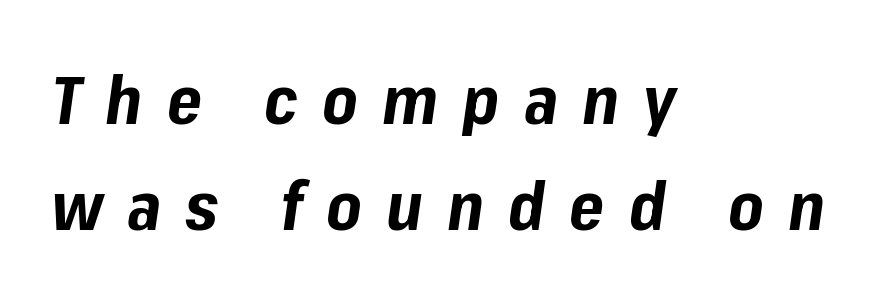
{"italic": "yes", "lean": "right", "slant_degrees": 8, "bold": "yes", "weight": "bold", "width": "normal", "stroke_contrast": "low", "x_height": "medium", "monospaced": "no", "underline": "no", "align": "left", "line_spacing": "normal", "line_spacing_ratio": 1.58, "letter_spacing": "wide", "letter_spacing_em": 0.36, "glyph_px": 67}
